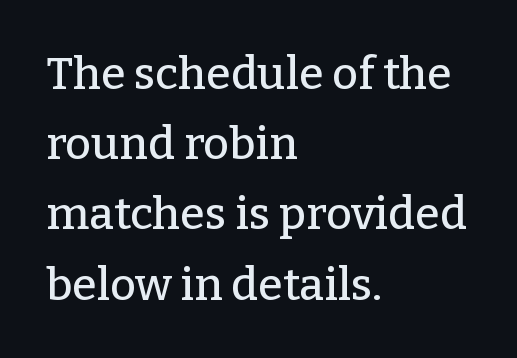
Q: Is the text italic (slanted)? A: No, it is upright.
Q: Is the typeface a serif or a sans-serif typeface? A: Serif.
Q: Is the text underlined? A: No.
Q: How is the paragraph aligned? A: Left-aligned.
Q: Is the spacing between letters normal or unusually wide? A: Normal.
Q: Is the spacing between lines tight, normal or loose? A: Normal.
Q: Width (condensed, normal, or wide)? A: Normal.
Q: Stroke contrast? A: Low.
Q: x-height? A: Medium.
Q: Monospaced? A: No.
